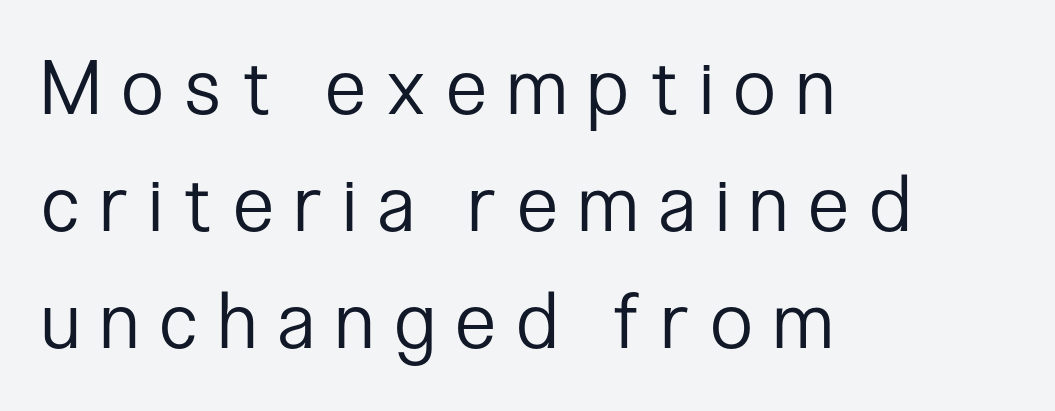
Q: Is the text bold? A: No.
Q: Is the text italic (slanted)? A: No, it is upright.
Q: Is the typeface a serif or a sans-serif typeface? A: Sans-serif.
Q: Is the text underlined? A: No.
Q: How is the paragraph aligned? A: Left-aligned.
Q: Is the spacing between letters normal or unusually wide? A: Unusually wide.
Q: Is the spacing between lines tight, normal or loose? A: Normal.
Q: Width (condensed, normal, or wide)? A: Condensed.
Q: Stroke contrast? A: Low.
Q: x-height? A: Medium.
Q: Monospaced? A: No.
